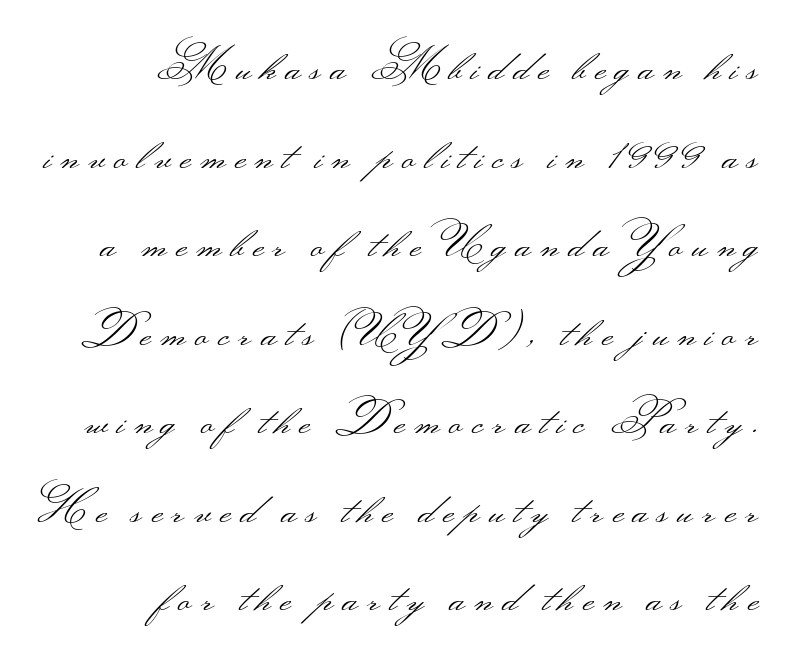
If you drew a ruler down the right edge, every line would touch it. Looks like regular typesetting: each glyph gets only the width it needs. Vertical stems look standard width or narrower in stroke. Descenders hang freely into open space.
